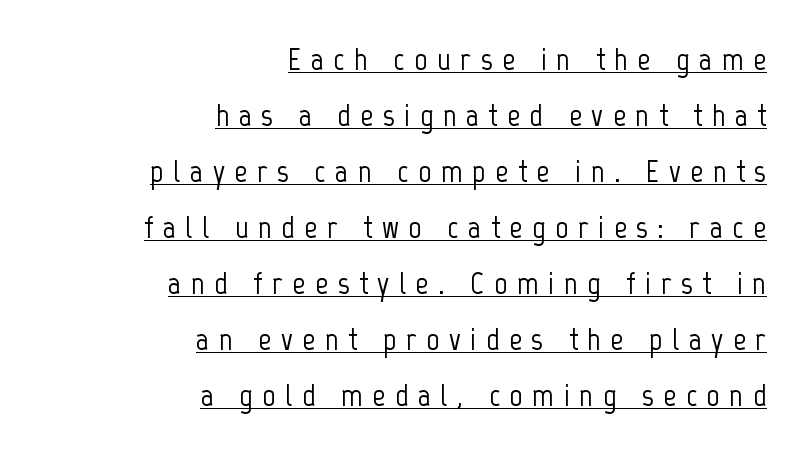
The image shows 32 px condensed sans-serif type, upright; set right-aligned, line spacing 1.75x, unusually wide letter spacing (+0.3 em), underlined; low stroke contrast and a medium x-height.
